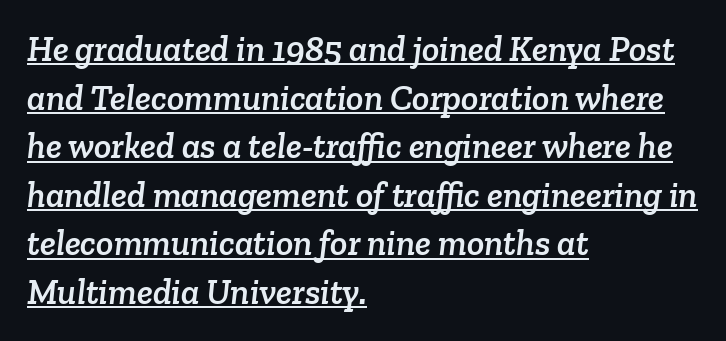
A classic flush-left, rag-right setting is used for this passage. Glyph-to-glyph distance matches everyday printed text. Do the characters align in a grid? No, the font is proportional. Beneath each row of characters lies a ruled line.
